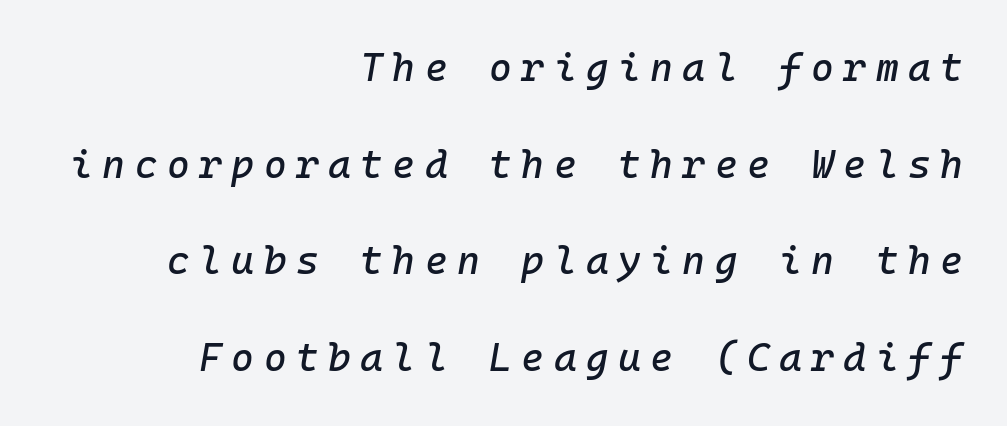
{"italic": "yes", "lean": "right", "slant_degrees": 10, "width": "normal", "stroke_contrast": "low", "x_height": "medium", "monospaced": "yes", "underline": "no", "align": "right", "line_spacing": "loose", "line_spacing_ratio": 2.48, "letter_spacing": "wide", "letter_spacing_em": 0.24, "glyph_px": 39}
